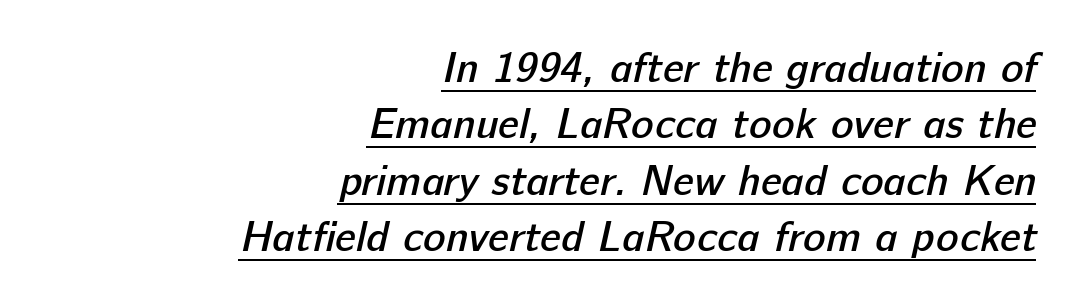
You can see a thin bar hugging the bottom of the glyphs. A bit beefed up — I'd call it semibold rather than bold. No extra tracking has been applied to these lines. Do the characters align in a grid? No, the font is proportional.
